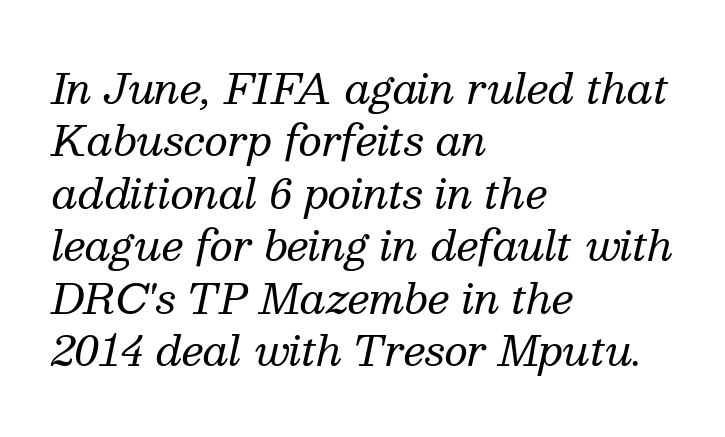
{"serif": "yes", "italic": "yes", "lean": "right", "slant_degrees": 13, "bold": "no", "weight": "regular", "width": "normal", "stroke_contrast": "medium", "x_height": "medium", "monospaced": "no", "underline": "no", "align": "left", "line_spacing": "normal", "line_spacing_ratio": 1.28, "letter_spacing": "normal", "letter_spacing_em": 0.0, "glyph_px": 41}
